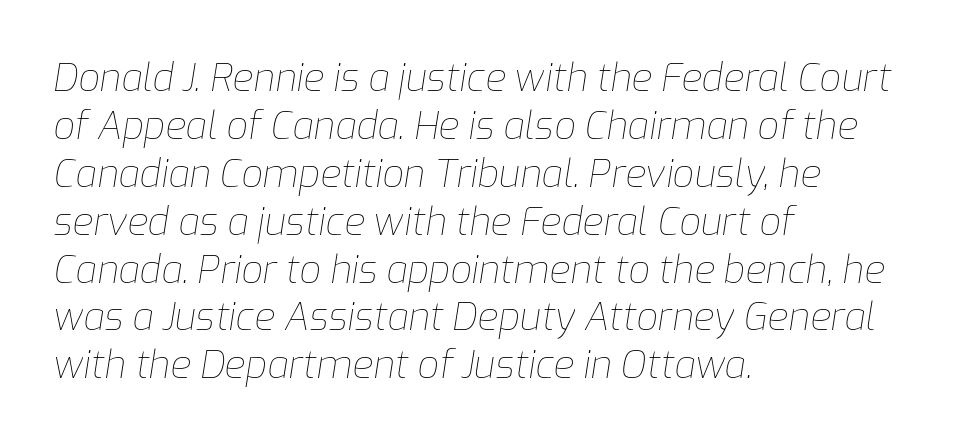
Notice how the passage keeps a crisp vertical edge on the left only. No extra tracking has been applied to these lines. The whole block is typeset with a tilt. Note the varied advance widths — an 'i' is clearly narrower than an 'm'. Weight class: somewhere from thin through regular.
